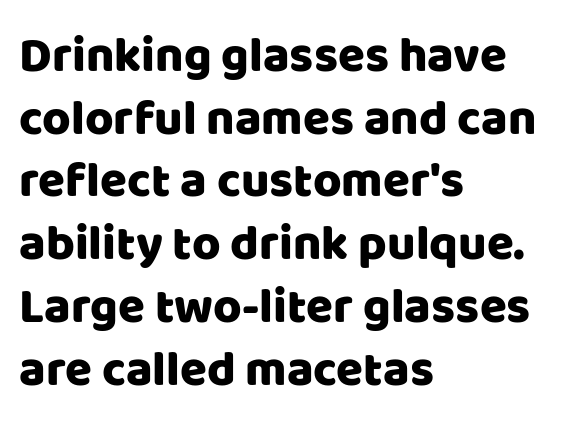
The image shows 49 px sans-serif type, upright; set left-aligned, normal line spacing (1.28x), normal letter spacing, not underlined; low stroke contrast and a large x-height.
